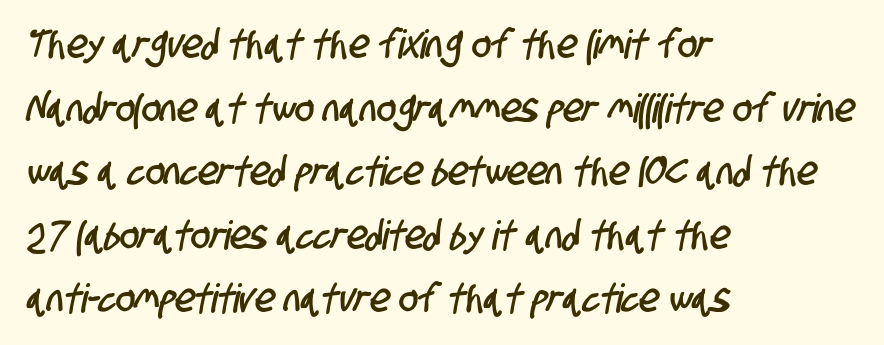
Proportional: the letters do not fall into vertical columns. A sans-serif font was chosen for this passage. These lines sit exactly where default settings would place them. Has an underline been added? It has not. All the whitespace from short lines collects on the right.
